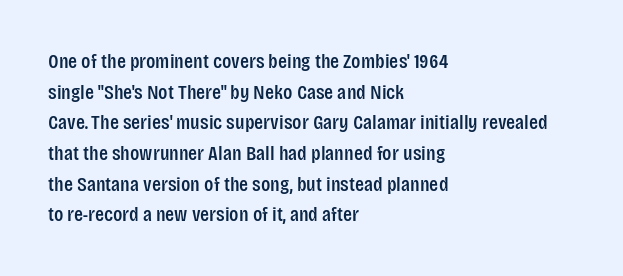
{"italic": "no", "underline": "no", "align": "left", "line_spacing": "normal", "line_spacing_ratio": 1.46, "letter_spacing": "normal", "letter_spacing_em": 0.0, "glyph_px": 21}
